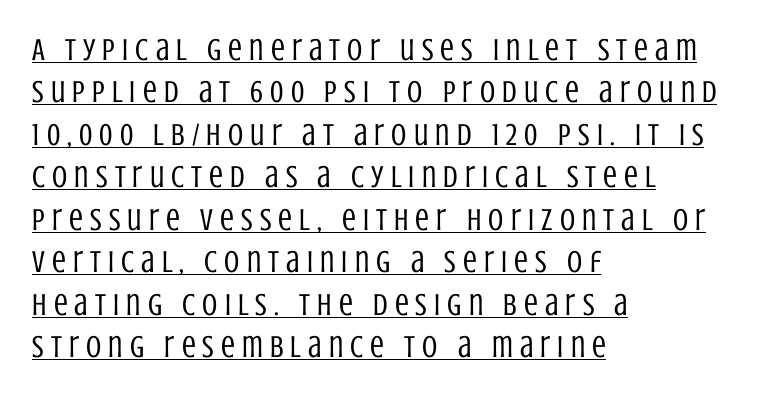
Q: Is the text bold? A: No.
Q: Is the text italic (slanted)? A: No, it is upright.
Q: Is the typeface a serif or a sans-serif typeface? A: Sans-serif.
Q: Is the text underlined? A: Yes.
Q: How is the paragraph aligned? A: Left-aligned.
Q: Is the spacing between letters normal or unusually wide? A: Unusually wide.
Q: Is the spacing between lines tight, normal or loose? A: Normal.
Q: Width (condensed, normal, or wide)? A: Condensed.
Q: Stroke contrast? A: Low.
Q: x-height? A: Large.
Q: Monospaced? A: No.
